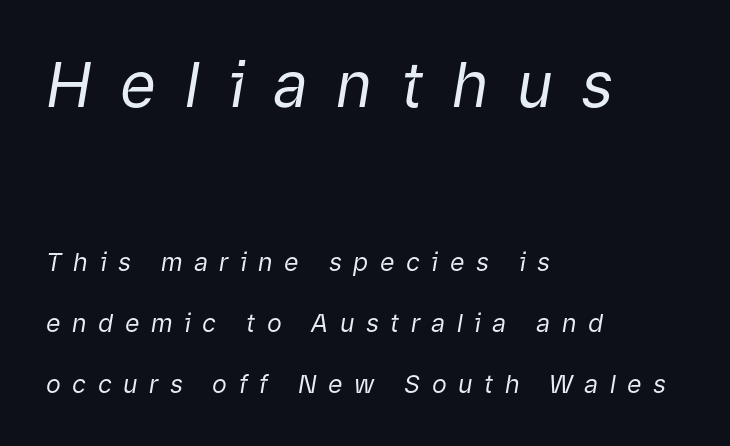
The more generous point size was reserved for the upper chunk. The passage shown is typed in a proportional face where columns would drift. Words appear elongated and porous because spacing is wide. You can tell it's italic because the verticals aren't actually vertical.
